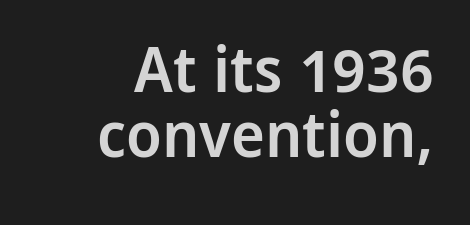
{"serif": "no", "italic": "no", "bold": "semi", "weight": "semibold", "width": "normal", "stroke_contrast": "low", "x_height": "medium", "monospaced": "no", "underline": "no", "align": "right", "line_spacing": "tight", "line_spacing_ratio": 1.02, "letter_spacing": "normal", "letter_spacing_em": 0.0, "glyph_px": 64}
